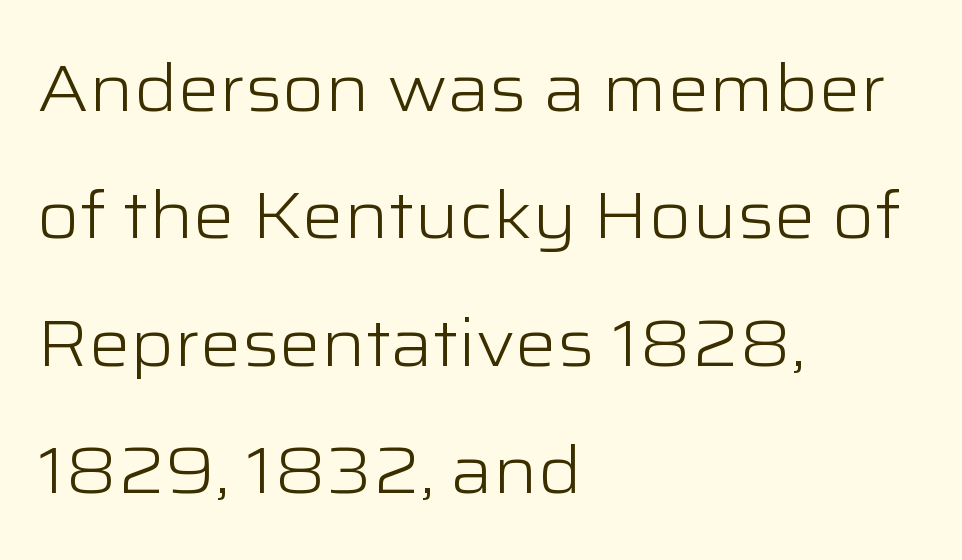
Q: Is the text bold? A: No.
Q: Is the text italic (slanted)? A: No, it is upright.
Q: Is the typeface a serif or a sans-serif typeface? A: Sans-serif.
Q: Is the text underlined? A: No.
Q: How is the paragraph aligned? A: Left-aligned.
Q: Is the spacing between letters normal or unusually wide? A: Normal.
Q: Is the spacing between lines tight, normal or loose? A: Loose.
Q: Width (condensed, normal, or wide)? A: Wide.
Q: Stroke contrast? A: Low.
Q: x-height? A: Medium.
Q: Monospaced? A: No.
